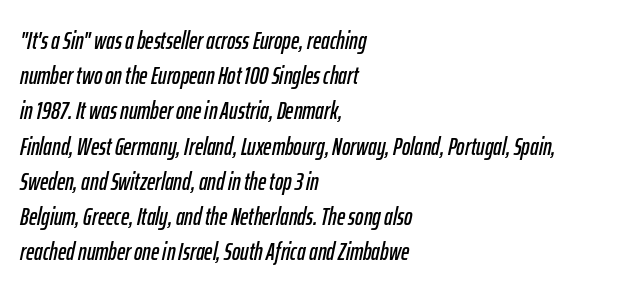
The image shows 25 px text type, italic (leaning right); set left-aligned, normal line spacing (1.41x), normal letter spacing, not underlined.
